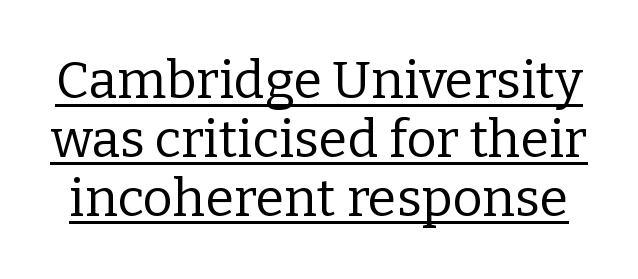
Q: Is the text bold? A: No.
Q: Is the text italic (slanted)? A: No, it is upright.
Q: Is the typeface a serif or a sans-serif typeface? A: Serif.
Q: Is the text underlined? A: Yes.
Q: Is the spacing between letters normal or unusually wide? A: Normal.
Q: Is the spacing between lines tight, normal or loose? A: Tight.
Q: Width (condensed, normal, or wide)? A: Normal.
Q: Stroke contrast? A: Low.
Q: x-height? A: Medium.
Q: Monospaced? A: No.
